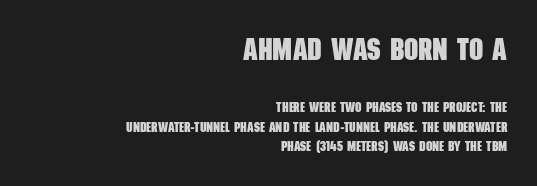
Which margin do the lines hug? The right one — the left edge is uneven. You could not count columns in this text — the font is proportionally spaced. Two sizes are in play, and the larger belongs to the first block. Grotesque or geometric, the face here clearly has no serifs.
